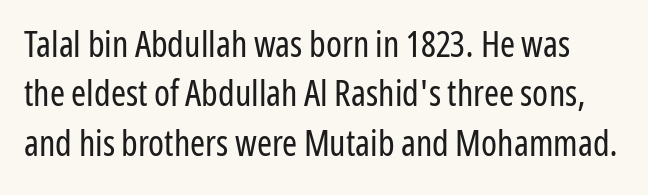
Q: Is the text bold? A: No.
Q: Is the text italic (slanted)? A: No, it is upright.
Q: Is the typeface a serif or a sans-serif typeface? A: Sans-serif.
Q: Is the text underlined? A: No.
Q: Is the spacing between letters normal or unusually wide? A: Normal.
Q: Is the spacing between lines tight, normal or loose? A: Normal.
Q: Width (condensed, normal, or wide)? A: Condensed.
Q: Stroke contrast? A: Low.
Q: x-height? A: Medium.
Q: Monospaced? A: No.
